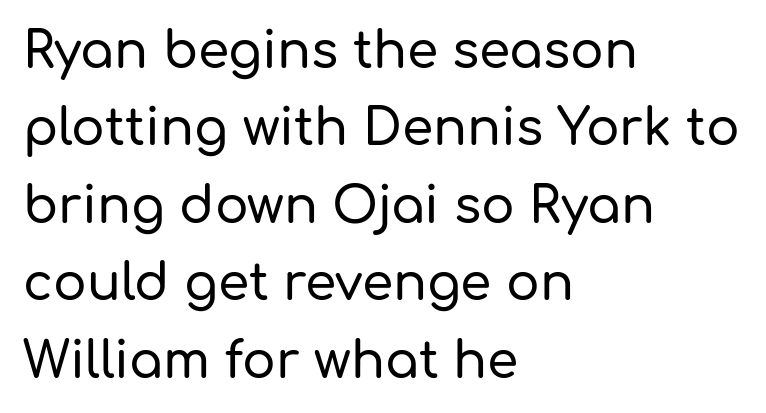
The image shows 50 px sans-serif type, upright; set left-aligned, normal line spacing (1.55x), normal letter spacing, not underlined; low stroke contrast and a medium x-height.
